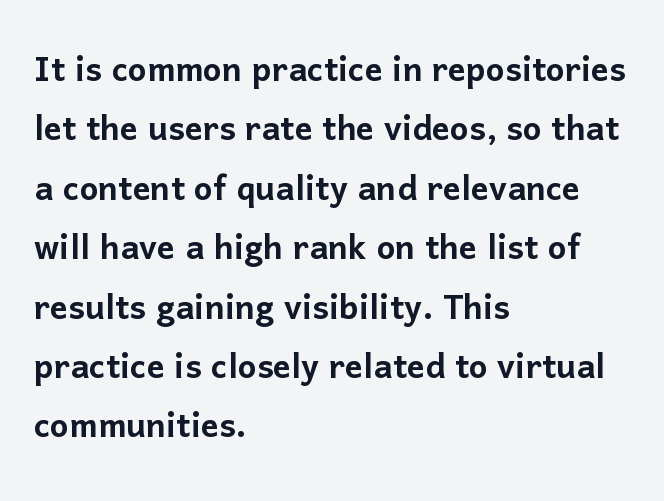
{"serif": "no", "italic": "no", "width": "normal", "stroke_contrast": "low", "x_height": "medium", "monospaced": "no", "underline": "no", "align": "left", "line_spacing": "normal", "line_spacing_ratio": 1.35, "letter_spacing": "normal", "letter_spacing_em": 0.0, "glyph_px": 44}
